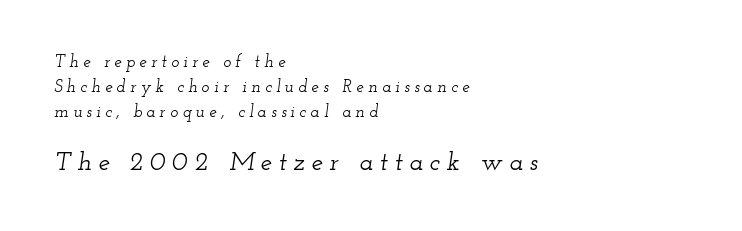
How are the letters spaced? Widely, with obvious added tracking. Every row of glyphs begins at an identical x-position on the left. This sample uses an oblique cut, with every glyph tilted off the vertical. These lines sit exactly where default settings would place them. Each row of text sits above clean, open space.
